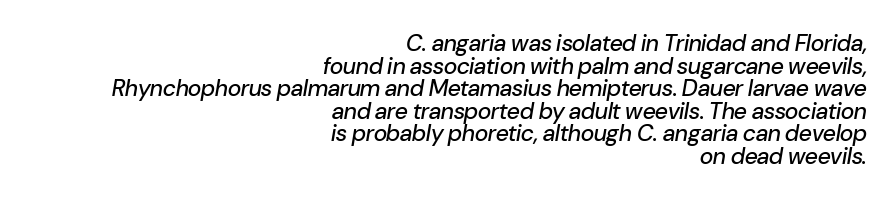
Whoever set this chose condensed vertical rhythm over breathing room. The lettering tilts uniformly, giving the passage an italic look. Look at the tracking — it's just the regular setting, nothing added. Is the block centered? No — it sits flush against the right margin. Any mark beneath the type? The region is blank.
